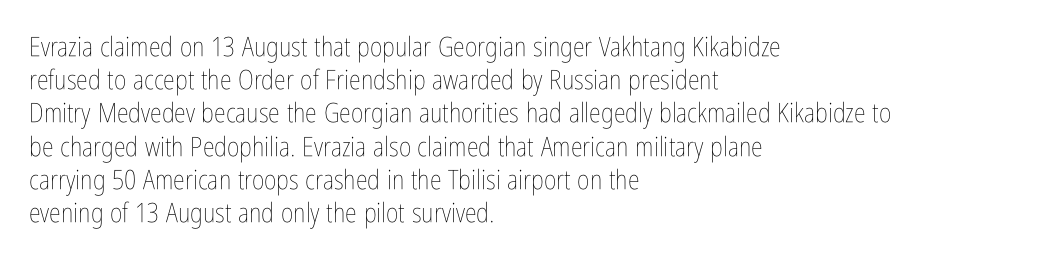
{"italic": "no", "bold": "no", "underline": "no", "align": "left", "line_spacing_ratio": 1.23, "letter_spacing": "normal", "letter_spacing_em": 0.0, "glyph_px": 27}
